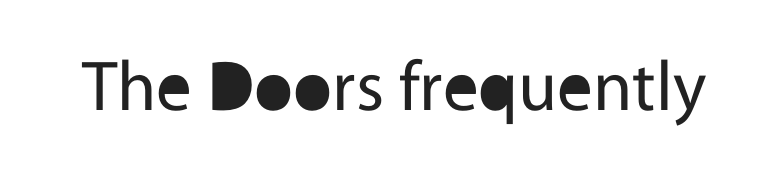
The image shows 71 px regular-weight sans-serif type, upright; set normal letter spacing, not underlined; a medium x-height.
